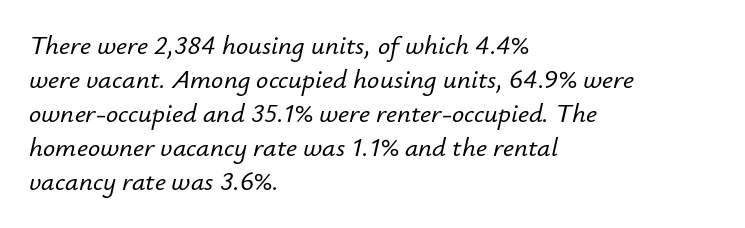
Q: Is the text italic (slanted)? A: Yes, it leans right by about 12 degrees.
Q: Is the text underlined? A: No.
Q: How is the paragraph aligned? A: Left-aligned.
Q: Is the spacing between letters normal or unusually wide? A: Normal.
Q: Is the spacing between lines tight, normal or loose? A: Normal.
